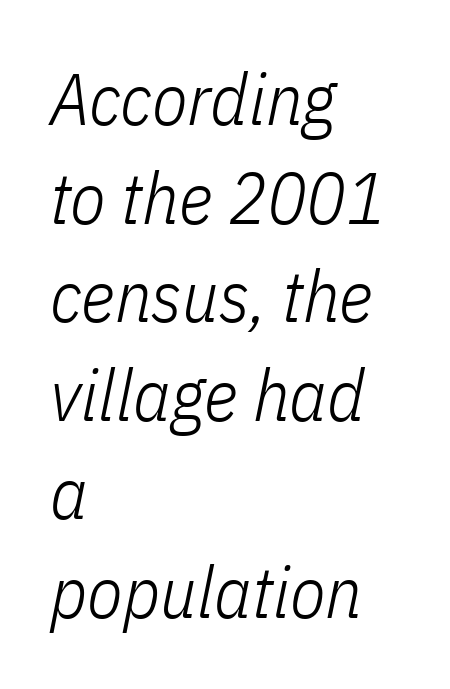
Q: Is the text bold? A: No.
Q: Is the text italic (slanted)? A: Yes, it leans right by about 11 degrees.
Q: Is the text underlined? A: No.
Q: How is the paragraph aligned? A: Left-aligned.
Q: Is the spacing between letters normal or unusually wide? A: Normal.
Q: Is the spacing between lines tight, normal or loose? A: Normal.
Q: Width (condensed, normal, or wide)? A: Condensed.
Q: Stroke contrast? A: Low.
Q: x-height? A: Medium.
Q: Monospaced? A: No.
